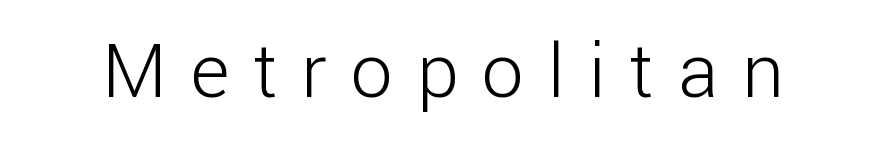
Q: Is the text bold? A: No.
Q: Is the text italic (slanted)? A: No, it is upright.
Q: Is the typeface a serif or a sans-serif typeface? A: Sans-serif.
Q: Is the text underlined? A: No.
Q: Is the spacing between letters normal or unusually wide? A: Unusually wide.
Q: Width (condensed, normal, or wide)? A: Normal.
Q: Stroke contrast? A: Low.
Q: x-height? A: Medium.
Q: Monospaced? A: No.
